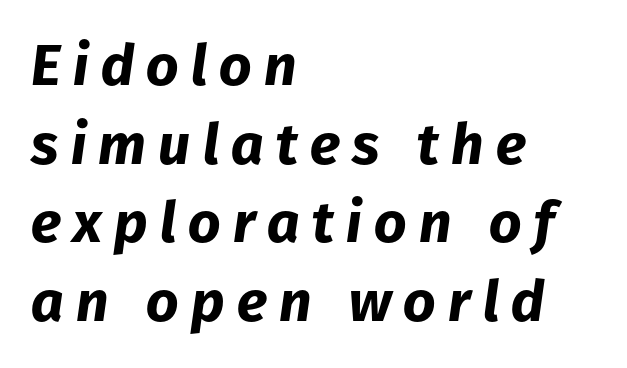
This is heavy type, rendered in bold. Check the space under the baseline: it is left empty. Every row of glyphs begins at an identical x-position on the left. This sample has the flowing, uneven cadence of proportional lettering. The letters are spread apart with noticeably loose tracking. You can tell it's italic because the verticals aren't actually vertical.
